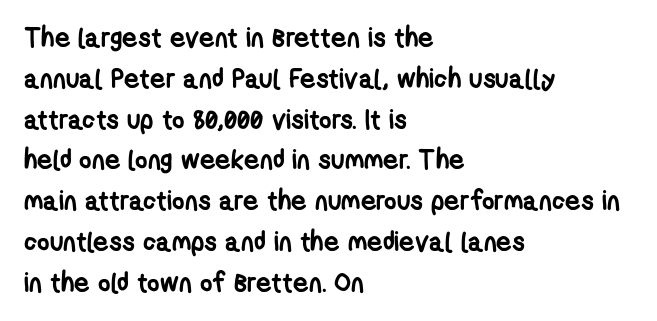
The image shows 27 px bold type; set left-aligned, normal line spacing (1.51x), normal letter spacing, not underlined.
